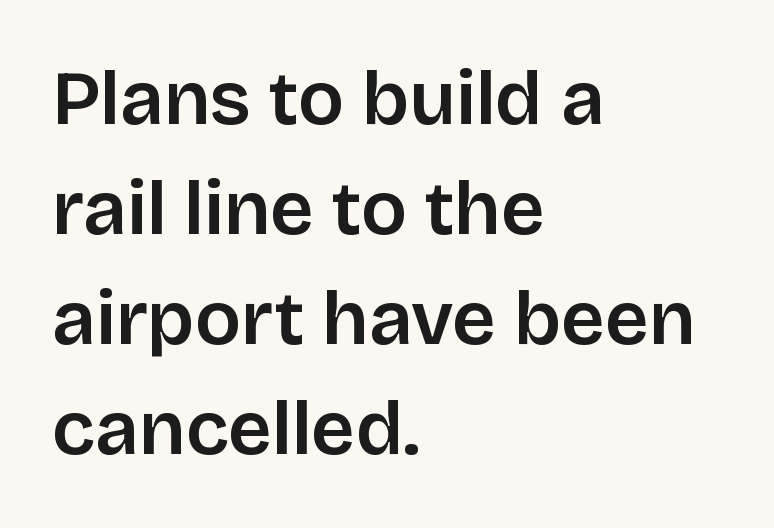
Q: Is the text bold? A: Semi-bold.
Q: Is the text italic (slanted)? A: No, it is upright.
Q: Is the typeface a serif or a sans-serif typeface? A: Sans-serif.
Q: Is the text underlined? A: No.
Q: How is the paragraph aligned? A: Left-aligned.
Q: Is the spacing between letters normal or unusually wide? A: Normal.
Q: Is the spacing between lines tight, normal or loose? A: Normal.
Q: Width (condensed, normal, or wide)? A: Normal.
Q: Stroke contrast? A: Low.
Q: x-height? A: Large.
Q: Monospaced? A: No.
